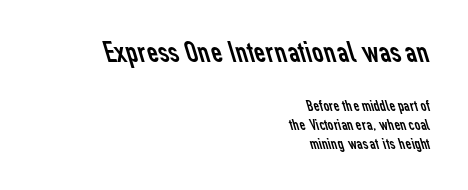
The image shows 31 px regular-weight sans-serif type; set right-aligned, line spacing 1.17x, normal letter spacing, not underlined; the first (top) block is 1.94x larger; low stroke contrast and a medium x-height.
